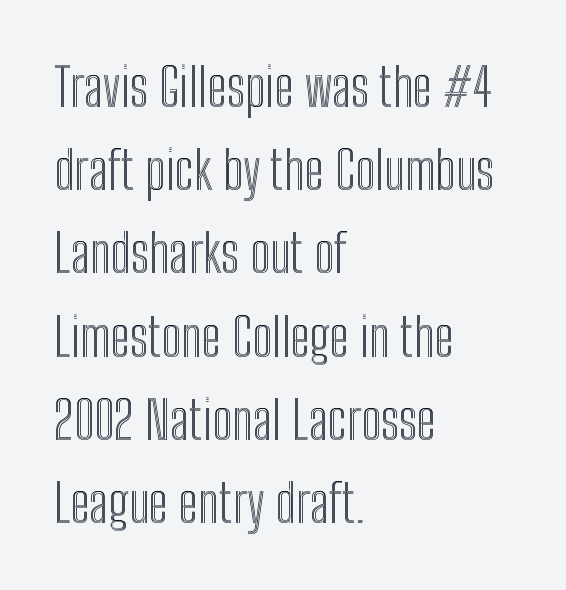
{"italic": "no", "width": "condensed", "x_height": "medium", "monospaced": "no", "underline": "no", "align": "left", "line_spacing": "normal", "line_spacing_ratio": 1.57, "letter_spacing": "normal", "letter_spacing_em": 0.0, "glyph_px": 53}
